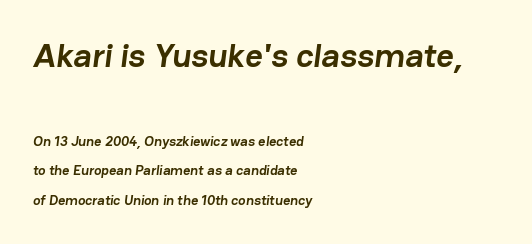
Compared with an ordinary text face, these strokes are far heavier — a full bold. Horizontal alignment here is leftward, the default for most running prose. Observe the ordinary spacing: letters are neighbours, not strangers. Classification — sans serif.
